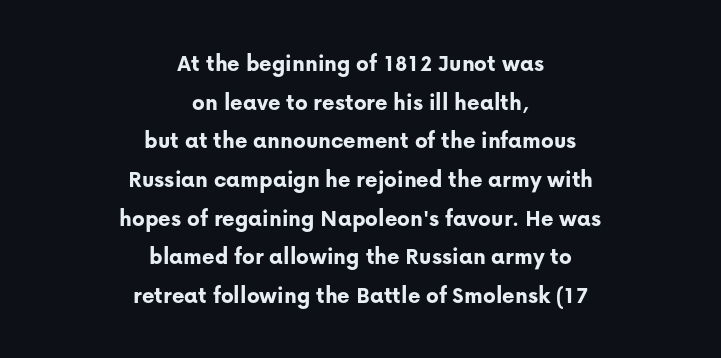
Q: Is the text bold? A: Yes.
Q: Is the text italic (slanted)? A: No, it is upright.
Q: Is the text underlined? A: No.
Q: How is the paragraph aligned? A: Centered.
Q: Is the spacing between letters normal or unusually wide? A: Normal.
Q: Is the spacing between lines tight, normal or loose? A: Normal.
